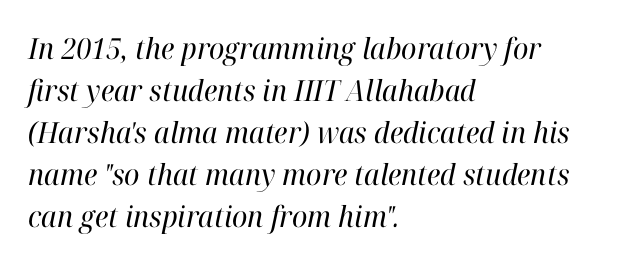
Q: Is the text bold? A: No.
Q: Is the text italic (slanted)? A: Yes, it leans right by about 12 degrees.
Q: Is the typeface a serif or a sans-serif typeface? A: Serif.
Q: Is the text underlined? A: No.
Q: How is the paragraph aligned? A: Left-aligned.
Q: Is the spacing between letters normal or unusually wide? A: Normal.
Q: Is the spacing between lines tight, normal or loose? A: Normal.
Q: Width (condensed, normal, or wide)? A: Normal.
Q: Stroke contrast? A: High.
Q: x-height? A: Medium.
Q: Monospaced? A: No.
